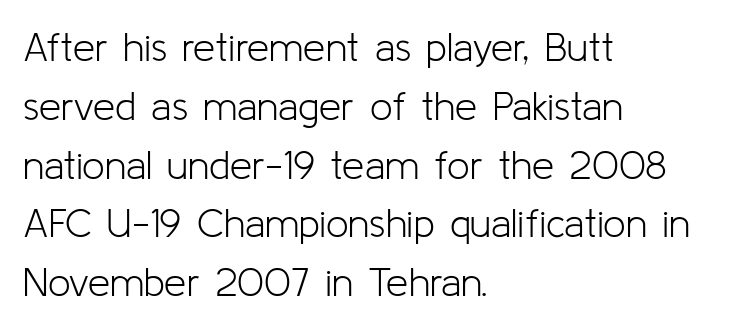
The image shows 40 px light sans-serif type, upright; set left-aligned, normal line spacing (1.47x), normal letter spacing, not underlined; low stroke contrast and a medium x-height.
